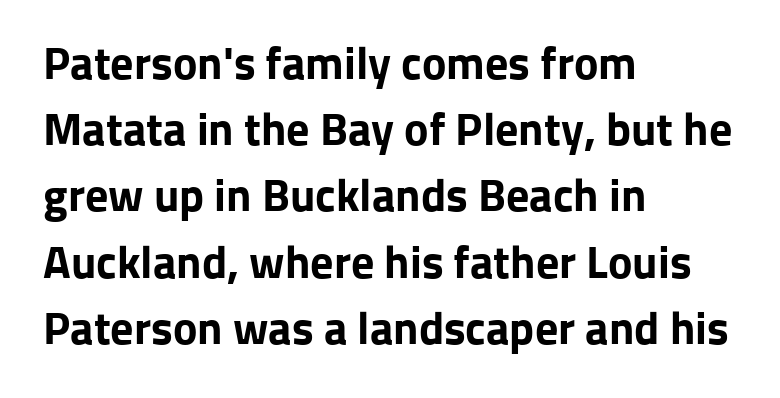
{"serif": "no", "italic": "no", "bold": "yes", "weight": "bold", "width": "normal", "stroke_contrast": "low", "x_height": "medium", "monospaced": "no", "underline": "no", "align": "left", "line_spacing": "normal", "line_spacing_ratio": 1.44, "letter_spacing": "normal", "letter_spacing_em": 0.0, "glyph_px": 46}
